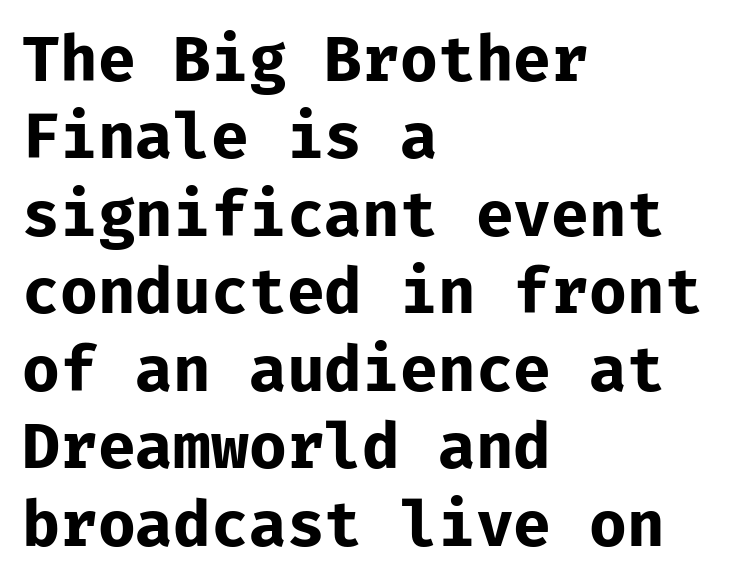
The baseline area is clear. The sample has been set heavy, in full bold. These lines stack with their left ends in a neat column. How are the letters spaced? Ordinarily, with no added tracking. What kind of face is this? One without serifs — a sans. Note the uniform advance width — an 'i' takes as much space as an 'm'.
